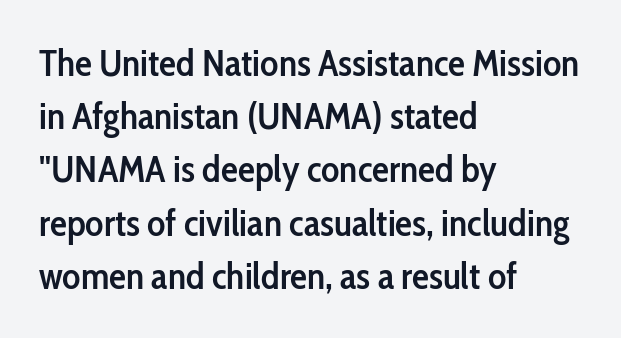
Q: Is the text bold? A: Semi-bold.
Q: Is the text italic (slanted)? A: No, it is upright.
Q: Is the typeface a serif or a sans-serif typeface? A: Sans-serif.
Q: Is the text underlined? A: No.
Q: How is the paragraph aligned? A: Left-aligned.
Q: Is the spacing between letters normal or unusually wide? A: Normal.
Q: Is the spacing between lines tight, normal or loose? A: Normal.
Q: Width (condensed, normal, or wide)? A: Condensed.
Q: Stroke contrast? A: Low.
Q: x-height? A: Medium.
Q: Monospaced? A: No.
